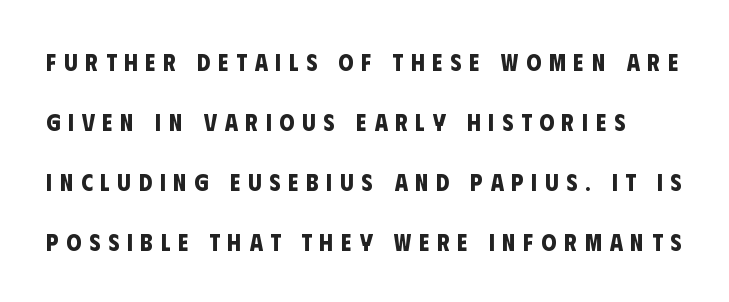
Q: Is the text bold? A: Yes.
Q: Is the text underlined? A: No.
Q: Is the spacing between letters normal or unusually wide? A: Unusually wide.
Q: Is the spacing between lines tight, normal or loose? A: Loose.
